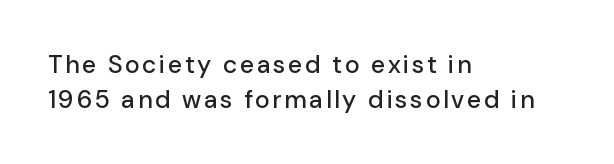
Q: Is the text italic (slanted)? A: No, it is upright.
Q: Is the text underlined? A: No.
Q: How is the paragraph aligned? A: Left-aligned.
Q: Is the spacing between lines tight, normal or loose? A: Normal.
